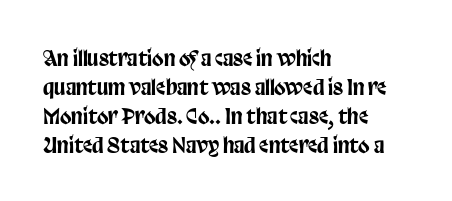
Q: Is the text italic (slanted)? A: No, it is upright.
Q: Is the text underlined? A: No.
Q: How is the paragraph aligned? A: Left-aligned.
Q: Is the spacing between letters normal or unusually wide? A: Normal.
Q: Is the spacing between lines tight, normal or loose? A: Normal.
